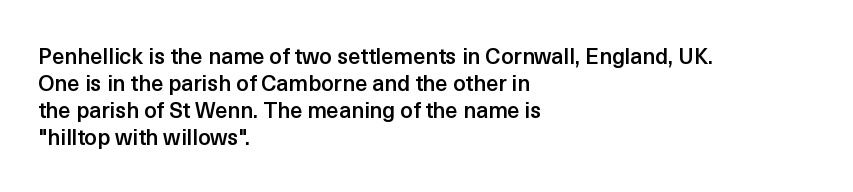
The gap between lines stays unmarked. Casual observation: everything's shoved over to the left. The glyphs have the mass of a demibold cut, below bold. The lettering stays uniformly vertical, giving the passage a roman look. Honestly, the letter spacing is just normal — you wouldn't notice it.
